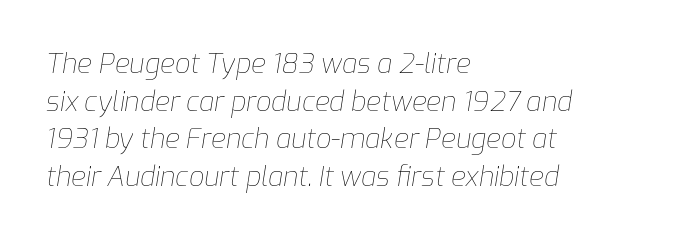
Q: Is the text bold? A: No.
Q: Is the text italic (slanted)? A: Yes, it leans right by about 9 degrees.
Q: Is the text underlined? A: No.
Q: How is the paragraph aligned? A: Left-aligned.
Q: Is the spacing between letters normal or unusually wide? A: Normal.
Q: Is the spacing between lines tight, normal or loose? A: Normal.
